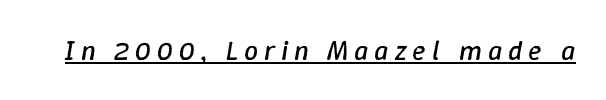
The image shows 28 px regular-weight type, italic (leaning right); set unusually wide letter spacing (+0.21 em), underlined; low stroke contrast and a medium x-height.
